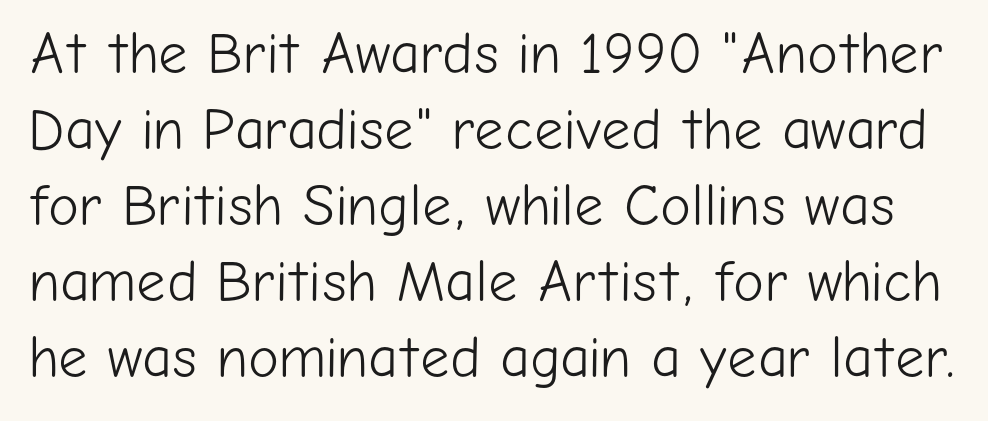
{"serif": "no", "italic": "no", "bold": "no", "weight": "light", "width": "normal", "stroke_contrast": "low", "x_height": "medium", "monospaced": "no", "underline": "no", "line_spacing": "normal", "line_spacing_ratio": 1.31, "letter_spacing": "normal", "letter_spacing_em": 0.0, "glyph_px": 58}
